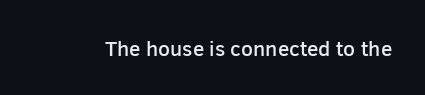
Q: Is the text bold? A: Semi-bold.
Q: Is the text italic (slanted)? A: No, it is upright.
Q: Is the text underlined? A: No.
Q: Is the spacing between letters normal or unusually wide? A: Normal.
